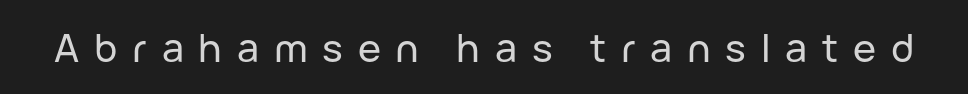
Just letters on the line, the space beneath them empty. You could only call the tracking loose — the letters float apart. Classification — sans serif. Does the lettering tilt? It doesn't — this is upright.
